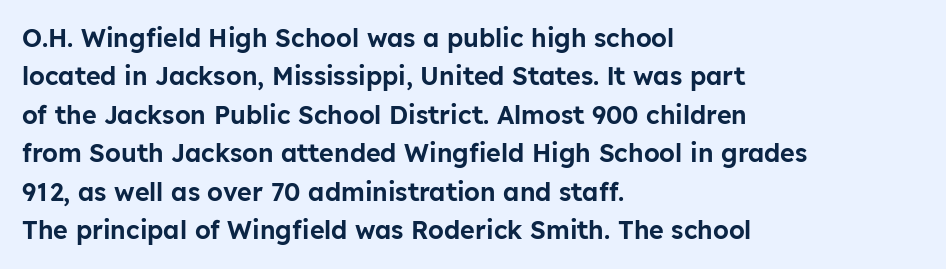
These lines stack with their left ends in a neat column. This is the regular roman posture of the typeface. Leading matches the norm, producing a regular column. No extra tracking has been applied to these lines. Type without underlining.
